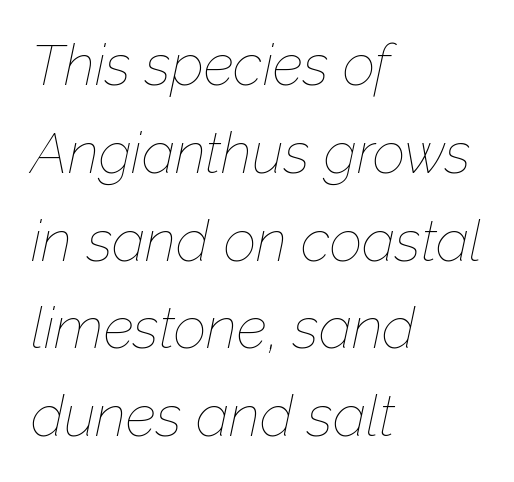
Layout note: lines flush left. Look at the tracking — it's just the regular setting, nothing added. Descenders hang freely into open space. Quick note: interline space is typical. The letters look calm and open, with moderate or lighter stems.
